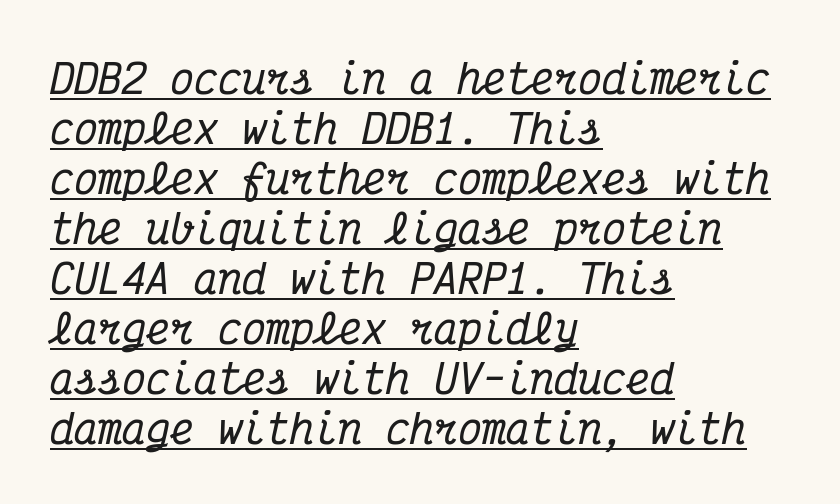
The image shows 40 px condensed serif type, italic (leaning right), monospaced; set left-aligned, normal line spacing (1.25x), normal letter spacing, underlined; medium stroke contrast and a medium x-height.
